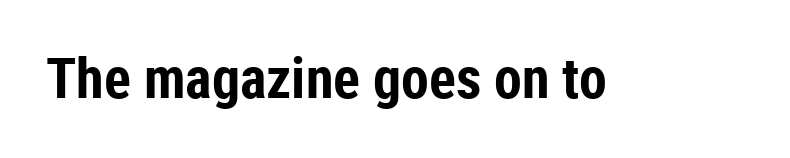
The image shows 56 px bold, condensed sans-serif type, upright; set normal letter spacing, not underlined; low stroke contrast and a medium x-height.
